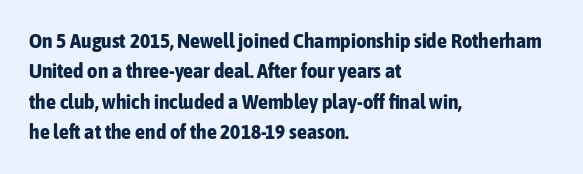
The image shows 20 px bold type, upright; set left-aligned, normal line spacing (1.52x), normal letter spacing, not underlined.
